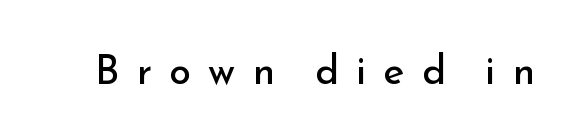
The image shows 40 px regular-weight sans-serif type, upright; set unusually wide letter spacing (+0.43 em), not underlined; low stroke contrast and a small x-height.
